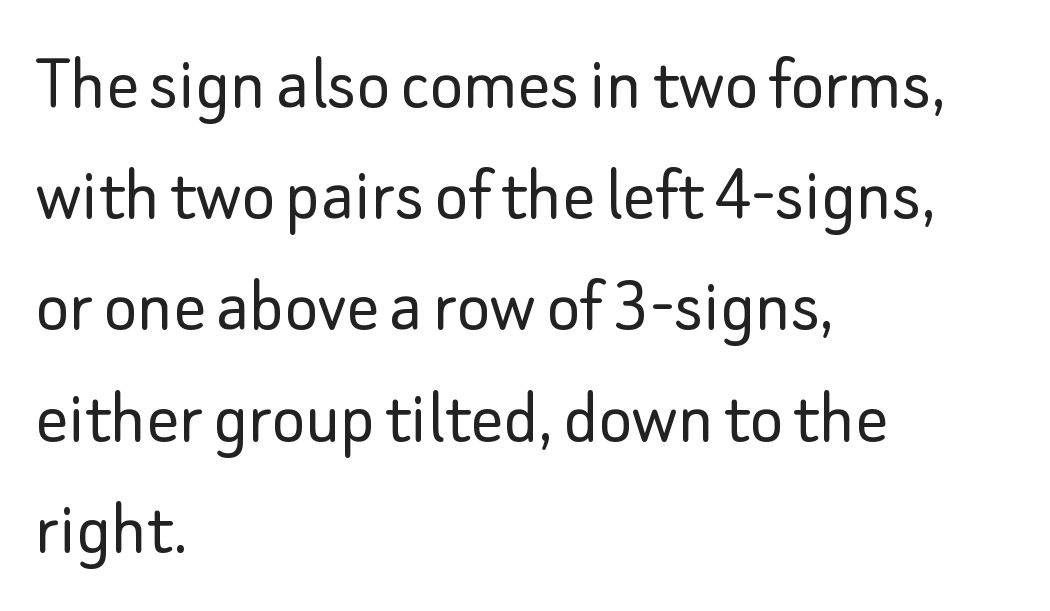
{"serif": "no", "italic": "no", "bold": "no", "weight": "light", "width": "normal", "stroke_contrast": "low", "x_height": "small", "monospaced": "no", "underline": "no", "align": "left", "line_spacing": "normal", "line_spacing_ratio": 1.39, "letter_spacing": "normal", "letter_spacing_em": 0.0, "glyph_px": 80}
